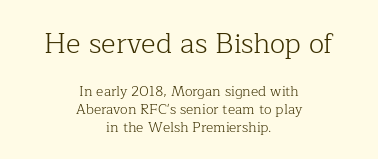
The image shows 28 px light serif type, upright; set centered, normal line spacing (1.29x), normal letter spacing, not underlined; the first (top) block is 2.0x larger; low stroke contrast and a medium x-height.
